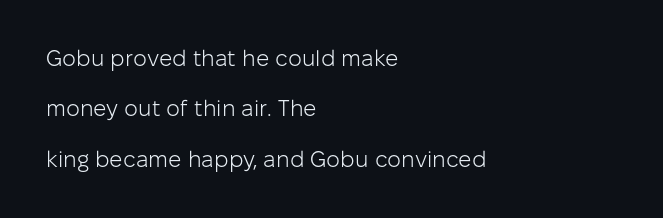
Q: Is the text bold? A: No.
Q: Is the text italic (slanted)? A: No, it is upright.
Q: Is the text underlined? A: No.
Q: How is the paragraph aligned? A: Left-aligned.
Q: Is the spacing between letters normal or unusually wide? A: Normal.
Q: Is the spacing between lines tight, normal or loose? A: Loose.
